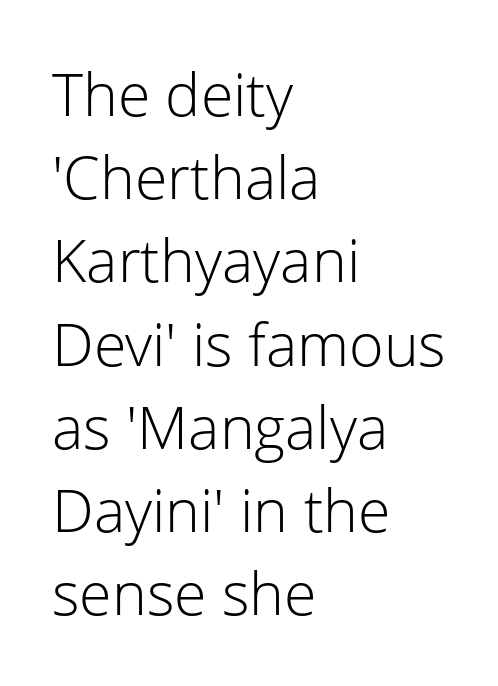
{"serif": "no", "italic": "no", "bold": "no", "weight": "light", "width": "normal", "stroke_contrast": "low", "x_height": "medium", "monospaced": "no", "underline": "no", "align": "left", "line_spacing": "normal", "line_spacing_ratio": 1.41, "letter_spacing": "normal", "letter_spacing_em": 0.0, "glyph_px": 59}
